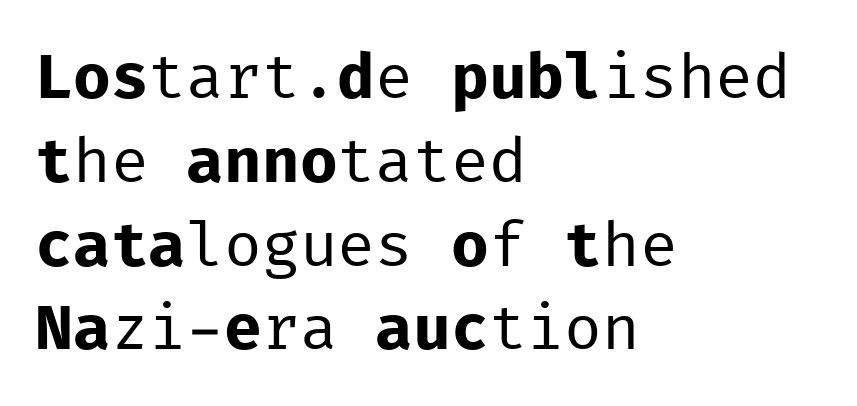
Q: Is the text bold? A: No.
Q: Is the text italic (slanted)? A: No, it is upright.
Q: Is the typeface a serif or a sans-serif typeface? A: Sans-serif.
Q: Is the text underlined? A: No.
Q: How is the paragraph aligned? A: Left-aligned.
Q: Is the spacing between letters normal or unusually wide? A: Normal.
Q: Is the spacing between lines tight, normal or loose? A: Normal.
Q: Width (condensed, normal, or wide)? A: Normal.
Q: Stroke contrast? A: Low.
Q: x-height? A: Medium.
Q: Monospaced? A: Yes.
